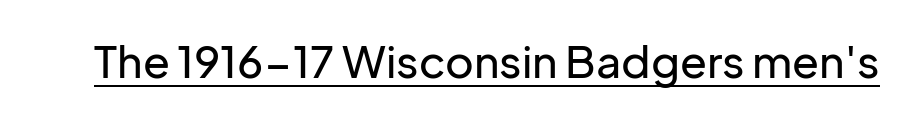
{"serif": "no", "italic": "no", "width": "normal", "stroke_contrast": "low", "x_height": "medium", "monospaced": "no", "underline": "yes", "letter_spacing": "normal", "letter_spacing_em": 0.0, "glyph_px": 44}
